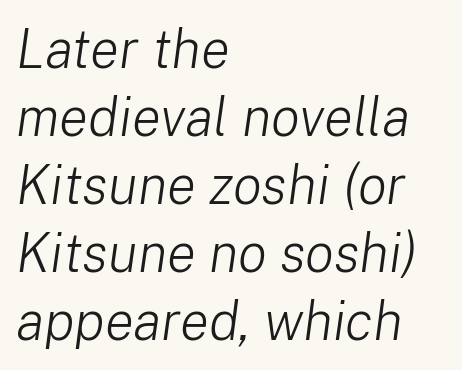
A classic flush-left, rag-right setting is used for this passage. Is there much room between lines? A standard amount, neither cramped nor airy. A quiet, ordinary-to-light weight characterises the typeface. Posture: slanted.
